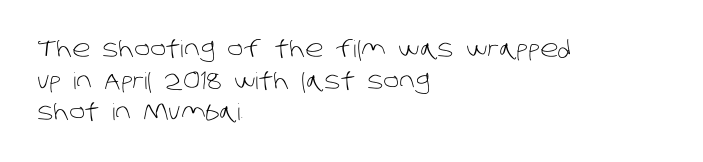
Q: Is the text bold? A: No.
Q: Is the text underlined? A: No.
Q: How is the paragraph aligned? A: Left-aligned.
Q: Is the spacing between letters normal or unusually wide? A: Normal.
Q: Is the spacing between lines tight, normal or loose? A: Normal.
